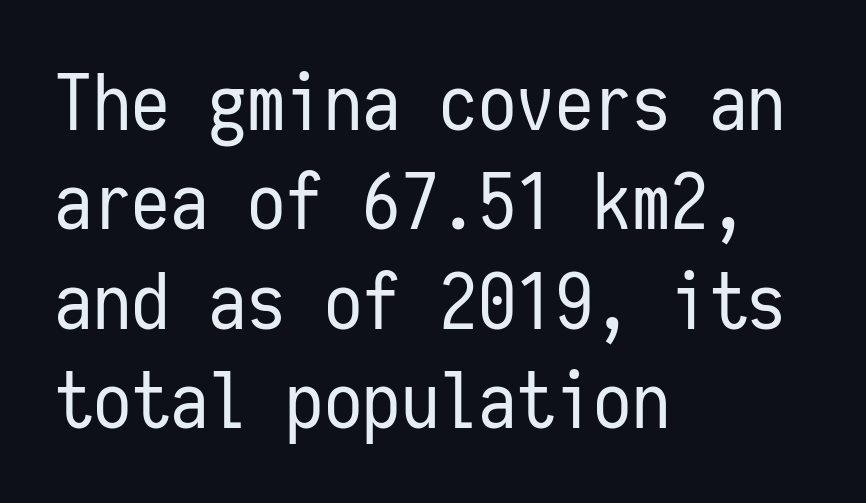
The passage shown is typed in a monospace face where columns stay perfectly aligned. Style check: upright. Typographically, this falls in the sans-serif category. Rule under the text: the space is simply empty. In terms of letterspacing, this is plain default setting. Reading down the column, the eye jumps a familiar distance to each next line.
